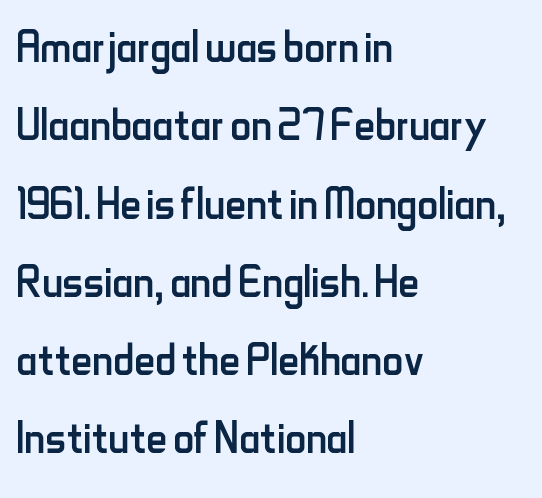
The image shows 58 px regular-weight, condensed sans-serif type, upright; set left-aligned, normal line spacing (1.35x), normal letter spacing, not underlined; low stroke contrast and a small x-height.
